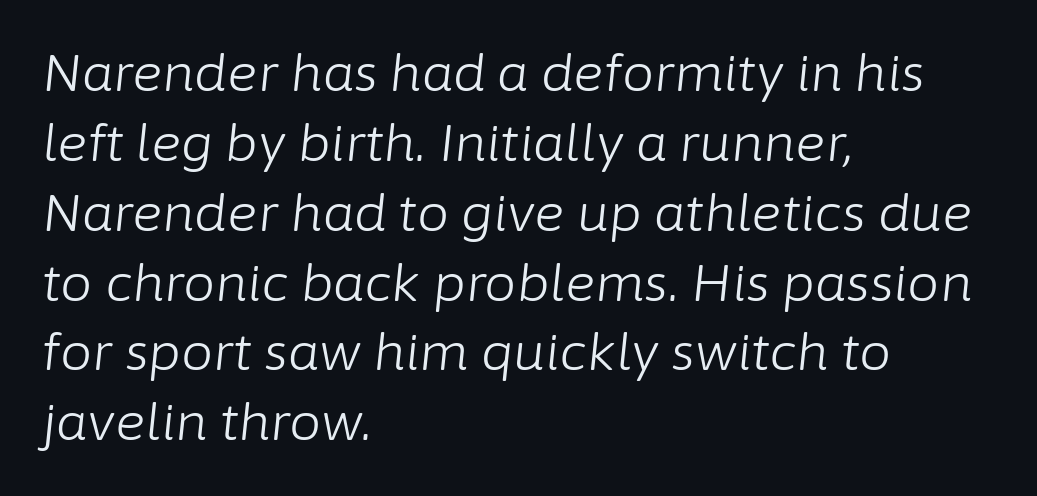
The image shows 51 px light type, italic (leaning right); set left-aligned, normal line spacing (1.37x), normal letter spacing, not underlined; low stroke contrast and a medium x-height.
